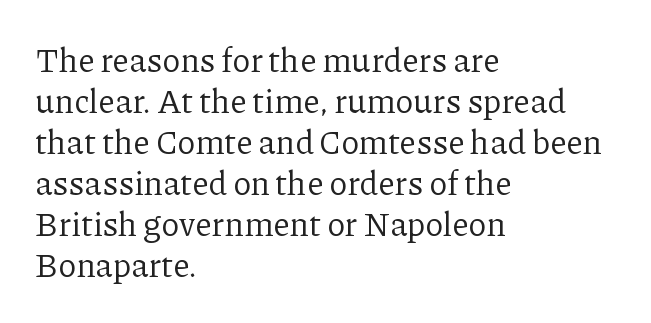
Q: Is the text bold? A: No.
Q: Is the text italic (slanted)? A: No, it is upright.
Q: Is the typeface a serif or a sans-serif typeface? A: Serif.
Q: Is the text underlined? A: No.
Q: How is the paragraph aligned? A: Left-aligned.
Q: Is the spacing between letters normal or unusually wide? A: Normal.
Q: Width (condensed, normal, or wide)? A: Normal.
Q: Stroke contrast? A: Low.
Q: x-height? A: Medium.
Q: Monospaced? A: No.
